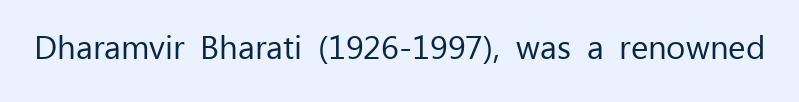
The image shows 33 px regular-weight sans-serif type, upright; set normal letter spacing, not underlined; low stroke contrast and a medium x-height.
